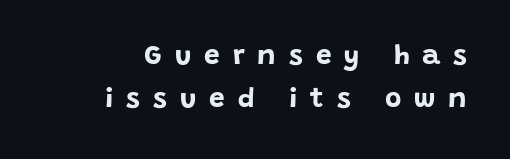
Q: Is the text bold? A: Yes.
Q: Is the text italic (slanted)? A: No, it is upright.
Q: Is the typeface a serif or a sans-serif typeface? A: Sans-serif.
Q: Is the text underlined? A: No.
Q: Is the spacing between letters normal or unusually wide? A: Unusually wide.
Q: Is the spacing between lines tight, normal or loose? A: Normal.
Q: Width (condensed, normal, or wide)? A: Normal.
Q: Stroke contrast? A: Low.
Q: x-height? A: Large.
Q: Monospaced? A: No.
